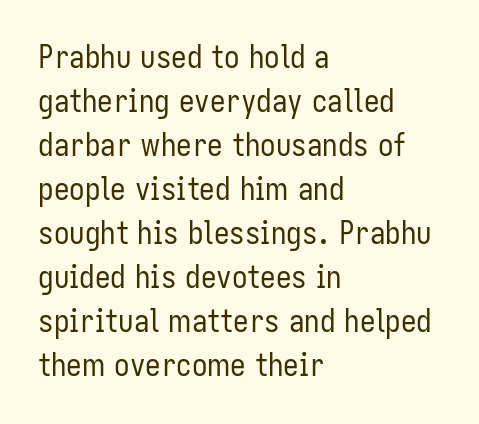
Q: Is the text bold? A: No.
Q: Is the text italic (slanted)? A: No, it is upright.
Q: Is the typeface a serif or a sans-serif typeface? A: Sans-serif.
Q: Is the text underlined? A: No.
Q: How is the paragraph aligned? A: Left-aligned.
Q: Is the spacing between letters normal or unusually wide? A: Normal.
Q: Is the spacing between lines tight, normal or loose? A: Normal.
Q: Width (condensed, normal, or wide)? A: Condensed.
Q: Stroke contrast? A: Low.
Q: x-height? A: Medium.
Q: Monospaced? A: No.
